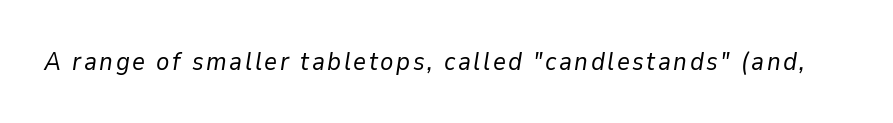
The image shows 25 px text type, italic (leaning right); set not underlined.
